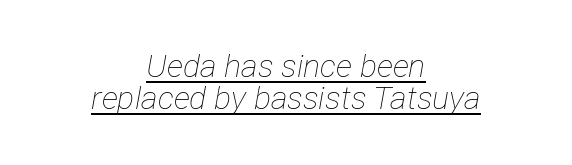
The lettering tilts uniformly, giving the passage an italic look. The typesetter chose a symmetrical, centered arrangement here. The typesetter has applied underlining to the passage shown. The rendering uses natural spacing where letterforms have individual widths. Inter-character spacing is left at the font's built-in metrics. These glyphs show unthickened strokes, regular width or finer.
